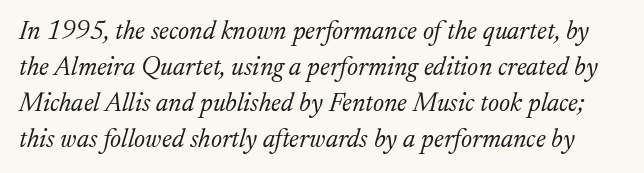
Q: Is the text bold? A: No.
Q: Is the text italic (slanted)? A: Yes, it leans right by about 17 degrees.
Q: Is the text underlined? A: No.
Q: Is the spacing between letters normal or unusually wide? A: Normal.
Q: Is the spacing between lines tight, normal or loose? A: Normal.
